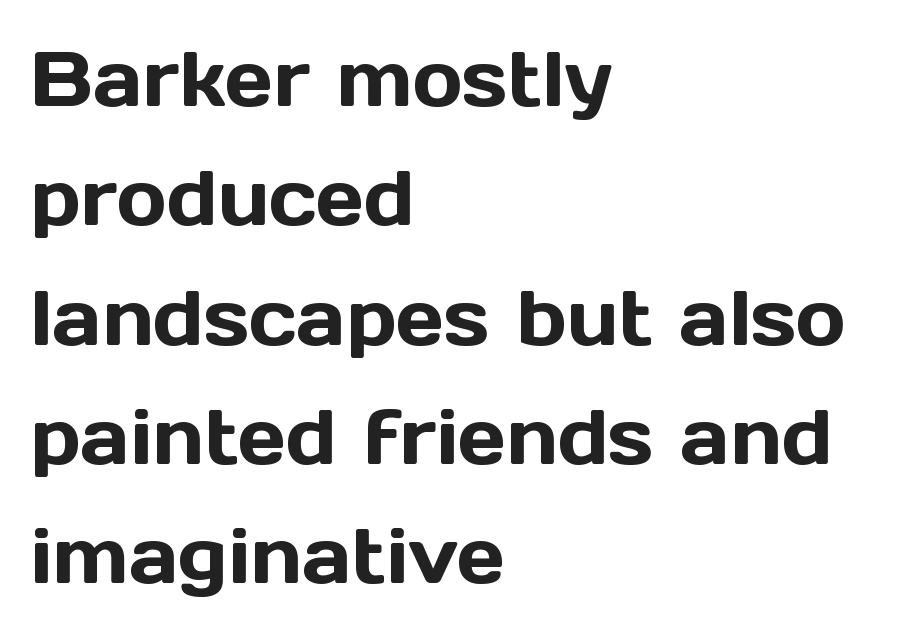
The image shows 76 px sans-serif type, upright; set left-aligned, normal line spacing (1.57x), normal letter spacing, not underlined; a medium x-height.
